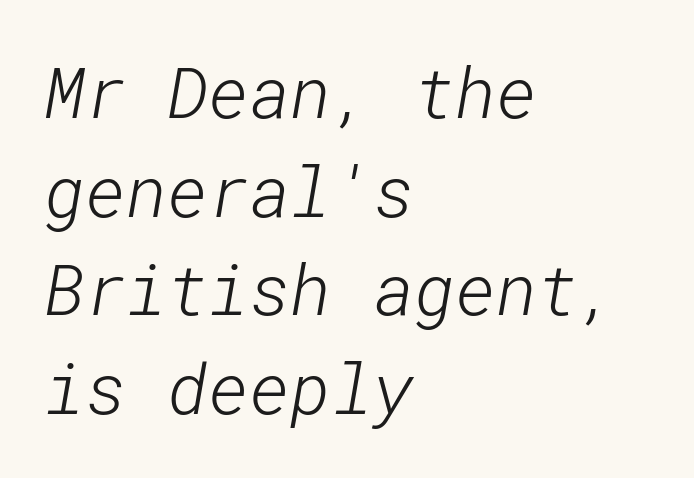
The image shows 70 px light sans-serif type; set left-aligned, normal line spacing (1.41x), normal letter spacing, not underlined; low stroke contrast and a medium x-height.
